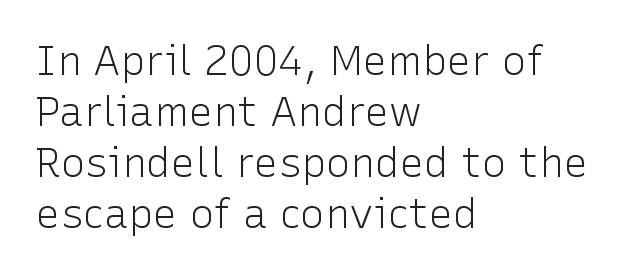
A sans-serif font was chosen for this passage. The line texture is even and compact thanks to regular tracking. Does the lettering tilt? It doesn't — this is upright. If you drew a ruler down the left edge, every line would touch it. Has an underline been added? It has not. The passage shown is not bold in any degree.
